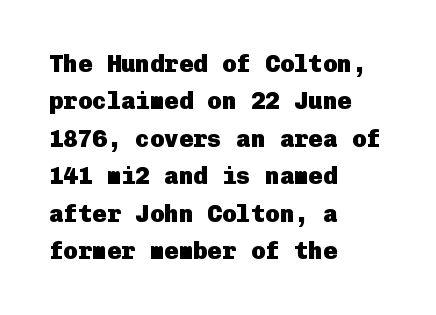
Underline: absent. Strokes here are thick enough to call this a true bold. This block has exactly the height ordinary leading produces. Standard letterfit; no display-style spreading of the glyphs. The lines are quadded left.
